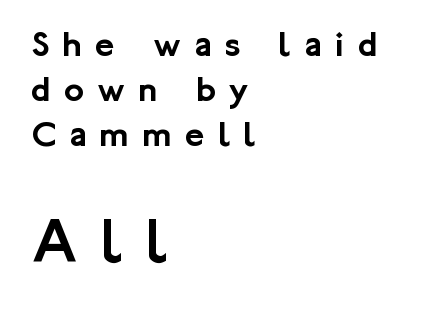
{"serif": "no", "italic": "no", "width": "normal", "stroke_contrast": "low", "x_height": "medium", "monospaced": "no", "underline": "no", "align": "left", "line_spacing_ratio": 1.22, "letter_spacing": "wide", "letter_spacing_em": 0.37, "larger_block": "second", "size_ratio": 1.76, "glyph_px": 65}
